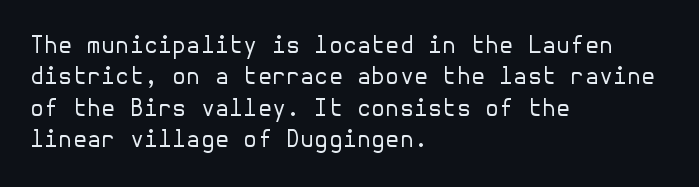
Q: Is the text bold? A: No.
Q: Is the text italic (slanted)? A: No, it is upright.
Q: Is the text underlined? A: No.
Q: How is the paragraph aligned? A: Left-aligned.
Q: Is the spacing between letters normal or unusually wide? A: Normal.
Q: Is the spacing between lines tight, normal or loose? A: Normal.
